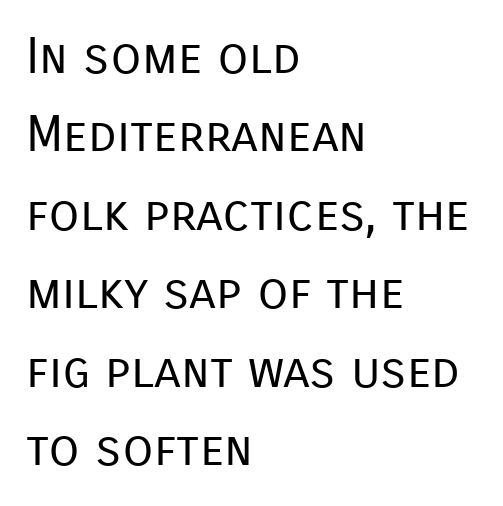
Letterform terminals end flat and unadorned throughout the passage. Left-aligned paragraph, ragged on the right. Quick note: not italic, upright. Words appear dense and cohesive because spacing is normal. The rows are spaced the way most documents space them. You could not count columns in this text — the font is proportionally spaced.
